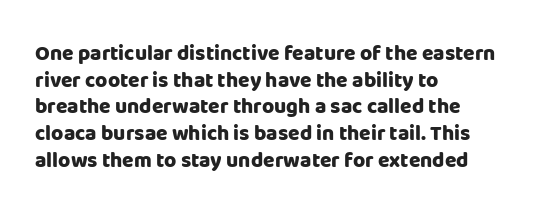
The image shows 21 px bold type, upright; set left-aligned, normal line spacing (1.27x), normal letter spacing, not underlined.
